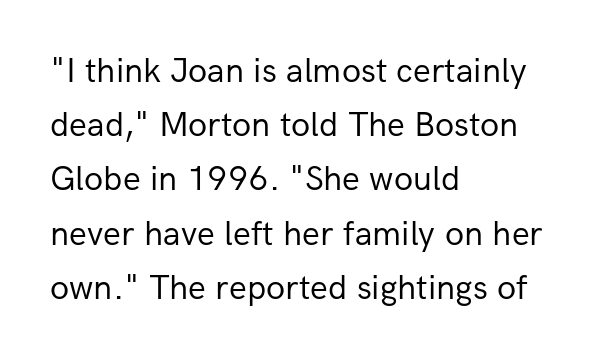
{"serif": "no", "italic": "no", "bold": "no", "weight": "regular", "width": "normal", "stroke_contrast": "low", "x_height": "medium", "monospaced": "no", "underline": "no", "align": "left", "line_spacing": "normal", "line_spacing_ratio": 1.55, "letter_spacing": "normal", "letter_spacing_em": 0.0, "glyph_px": 35}
